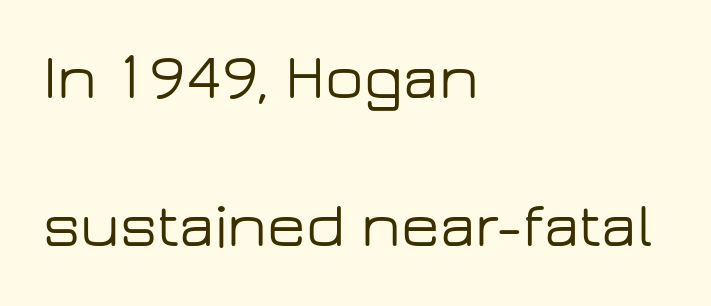
{"serif": "no", "italic": "no", "width": "wide", "stroke_contrast": "low", "x_height": "medium", "monospaced": "no", "underline": "no", "align": "left", "line_spacing": "loose", "line_spacing_ratio": 2.35, "letter_spacing": "normal", "letter_spacing_em": 0.0, "glyph_px": 63}
